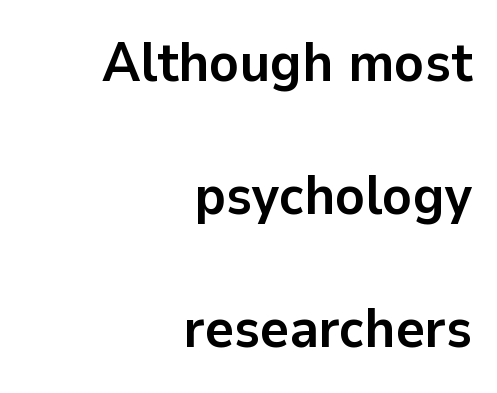
Q: Is the text bold? A: Yes.
Q: Is the text italic (slanted)? A: No, it is upright.
Q: Is the typeface a serif or a sans-serif typeface? A: Sans-serif.
Q: Is the text underlined? A: No.
Q: How is the paragraph aligned? A: Right-aligned.
Q: Is the spacing between letters normal or unusually wide? A: Normal.
Q: Is the spacing between lines tight, normal or loose? A: Loose.
Q: Width (condensed, normal, or wide)? A: Normal.
Q: Stroke contrast? A: Low.
Q: x-height? A: Medium.
Q: Monospaced? A: No.
